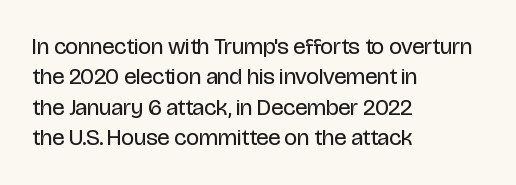
Q: Is the text bold? A: No.
Q: Is the text italic (slanted)? A: No, it is upright.
Q: Is the text underlined? A: No.
Q: How is the paragraph aligned? A: Left-aligned.
Q: Is the spacing between letters normal or unusually wide? A: Normal.
Q: Is the spacing between lines tight, normal or loose? A: Normal.
